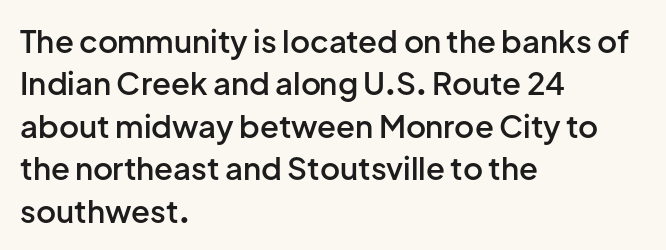
Q: Is the text bold? A: Semi-bold.
Q: Is the text italic (slanted)? A: No, it is upright.
Q: Is the typeface a serif or a sans-serif typeface? A: Sans-serif.
Q: Is the text underlined? A: No.
Q: How is the paragraph aligned? A: Left-aligned.
Q: Is the spacing between letters normal or unusually wide? A: Normal.
Q: Is the spacing between lines tight, normal or loose? A: Normal.
Q: Width (condensed, normal, or wide)? A: Normal.
Q: Stroke contrast? A: Low.
Q: x-height? A: Medium.
Q: Monospaced? A: No.
